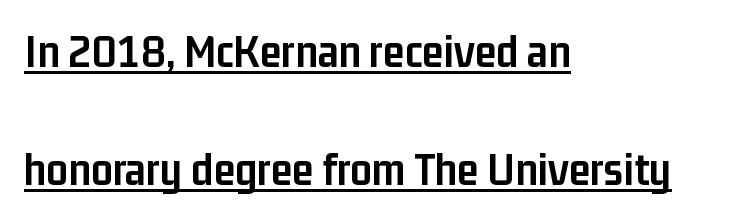
Q: Is the text bold? A: Yes.
Q: Is the text italic (slanted)? A: No, it is upright.
Q: Is the typeface a serif or a sans-serif typeface? A: Sans-serif.
Q: Is the text underlined? A: Yes.
Q: How is the paragraph aligned? A: Left-aligned.
Q: Is the spacing between letters normal or unusually wide? A: Normal.
Q: Is the spacing between lines tight, normal or loose? A: Loose.
Q: Width (condensed, normal, or wide)? A: Condensed.
Q: Stroke contrast? A: Low.
Q: x-height? A: Medium.
Q: Monospaced? A: No.
